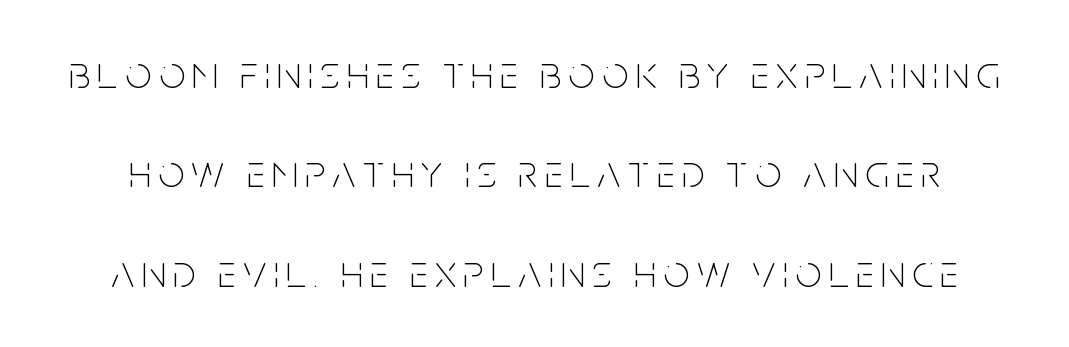
The image shows 46 px thin, condensed sans-serif type, upright; set loose line spacing (2.16x), not underlined; low stroke contrast and a large x-height.
